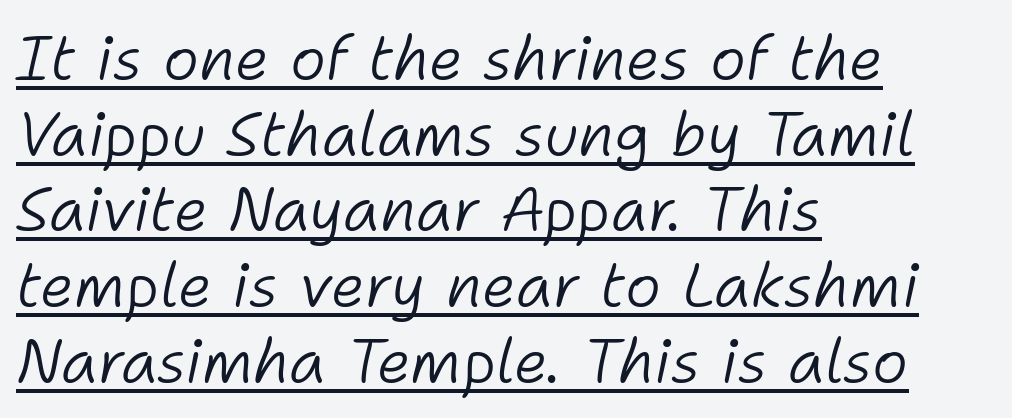
The lettering is marked with a stroke running underneath it. What stands out about the letter spacing? Nothing — it is the standard amount. The rendering anchors every line to the left-hand side. Emphasis-style slanted type is in use. This sample has the flowing, uneven cadence of proportional lettering.
